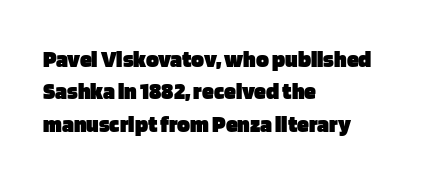
Q: Is the text bold? A: Yes.
Q: Is the text italic (slanted)? A: No, it is upright.
Q: Is the text underlined? A: No.
Q: How is the paragraph aligned? A: Left-aligned.
Q: Is the spacing between letters normal or unusually wide? A: Normal.
Q: Is the spacing between lines tight, normal or loose? A: Normal.
